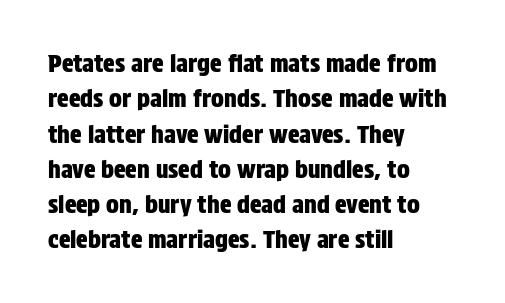
The image shows 24 px text type, upright; set left-aligned, normal line spacing (1.47x), normal letter spacing, not underlined.
